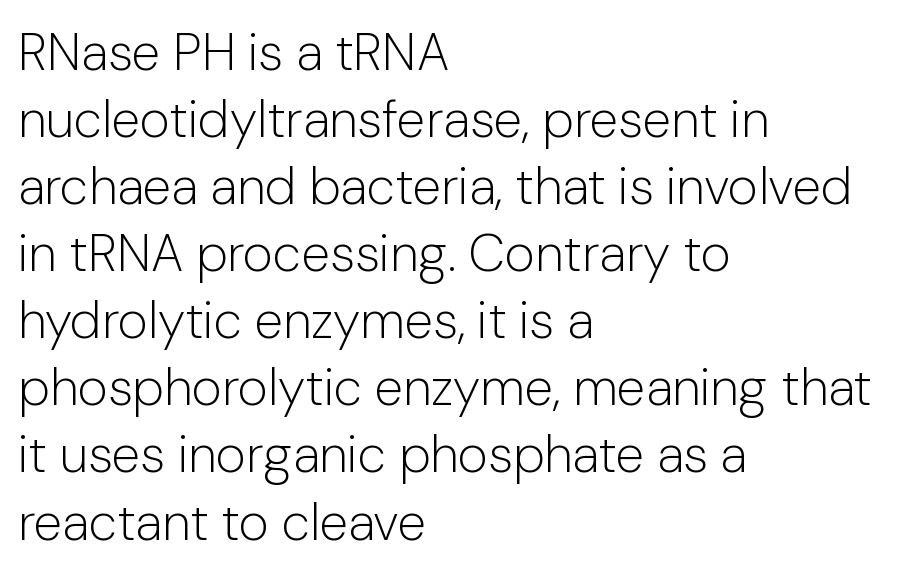
Serifs: no, the terminals of the letterforms are clean. This block has exactly the height ordinary leading produces. Ordinary non-slanted type is in use. Looks like regular typesetting: each glyph gets only the width it needs. No heavy texture on the line: the type isn't bold.
